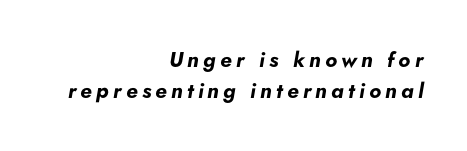
Q: Is the text bold? A: Yes.
Q: Is the text italic (slanted)? A: Yes, it leans right by about 5 degrees.
Q: Is the text underlined? A: No.
Q: How is the paragraph aligned? A: Right-aligned.
Q: Is the spacing between letters normal or unusually wide? A: Unusually wide.
Q: Is the spacing between lines tight, normal or loose? A: Normal.
